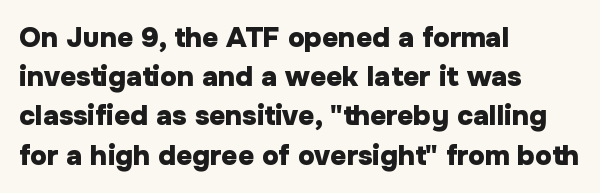
Q: Is the text bold? A: Yes.
Q: Is the text italic (slanted)? A: No, it is upright.
Q: Is the typeface a serif or a sans-serif typeface? A: Sans-serif.
Q: Is the text underlined? A: No.
Q: How is the paragraph aligned? A: Left-aligned.
Q: Is the spacing between letters normal or unusually wide? A: Normal.
Q: Is the spacing between lines tight, normal or loose? A: Normal.
Q: Width (condensed, normal, or wide)? A: Normal.
Q: Stroke contrast? A: Low.
Q: x-height? A: Medium.
Q: Monospaced? A: No.
